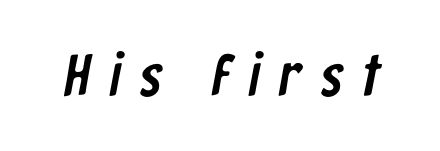
The image shows 58 px condensed sans-serif type; set unusually wide letter spacing (+0.33 em), not underlined; low stroke contrast and a medium x-height.
